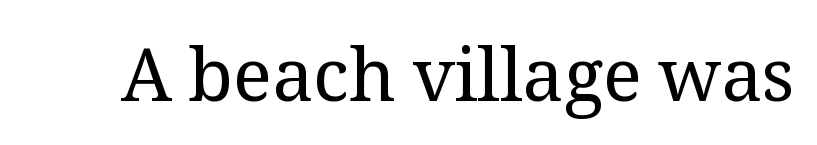
The space directly below the letters is spotless. Characters follow at the spacing the type designer built in. I'd call this a serif setting — the letters wear small feet. Posture: vertical. Bold? No — there's no thickening of the strokes. This sample has the flowing, uneven cadence of proportional lettering.
